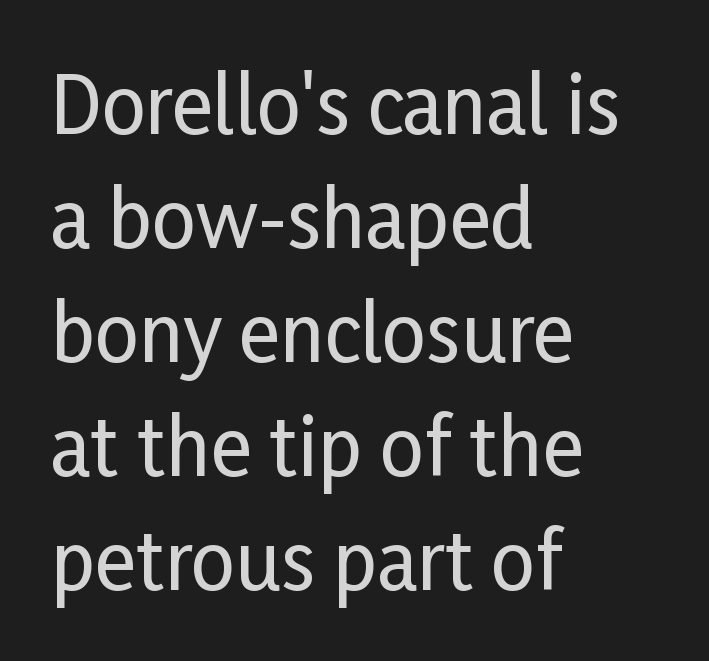
The image shows 78 px condensed sans-serif type, upright; set left-aligned, normal line spacing (1.46x), normal letter spacing, not underlined; low stroke contrast and a medium x-height.
